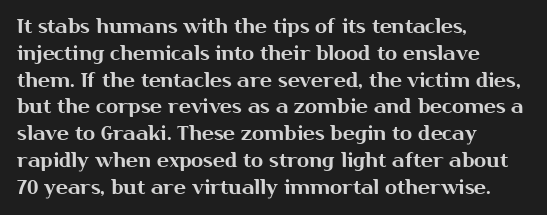
The image shows 20 px text type, upright; set left-aligned, normal line spacing (1.34x), normal letter spacing, not underlined.
